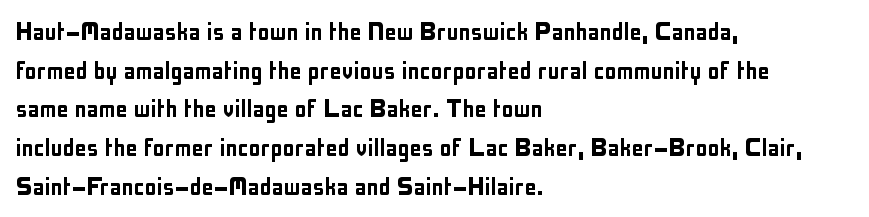
The lettering stays uniformly vertical, giving the passage a roman look. The string is rendered with underlining switched off. Looks like regular typesetting: each glyph gets only the width it needs. The leading is moderate, giving the passage an even texture.
